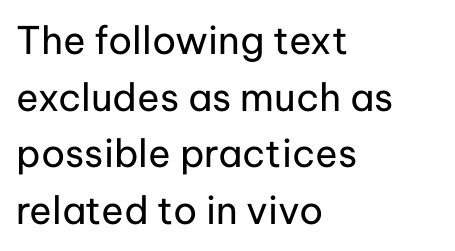
{"serif": "no", "italic": "no", "bold": "no", "weight": "regular", "width": "normal", "stroke_contrast": "low", "x_height": "medium", "monospaced": "no", "underline": "no", "align": "left", "line_spacing": "normal", "line_spacing_ratio": 1.49, "letter_spacing": "normal", "letter_spacing_em": 0.0, "glyph_px": 38}
